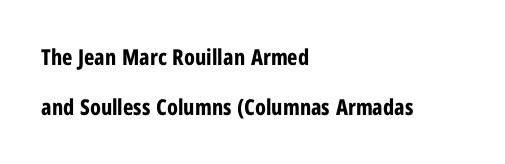
The image shows 22 px bold type, upright; set left-aligned, loose line spacing (2.29x), normal letter spacing, not underlined.
